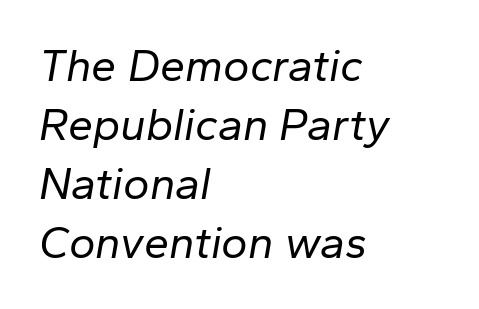
{"italic": "yes", "lean": "right", "slant_degrees": 10, "bold": "no", "weight": "regular", "width": "normal", "stroke_contrast": "low", "x_height": "medium", "monospaced": "no", "underline": "no", "align": "left", "line_spacing": "normal", "line_spacing_ratio": 1.31, "letter_spacing": "normal", "letter_spacing_em": 0.0, "glyph_px": 45}
